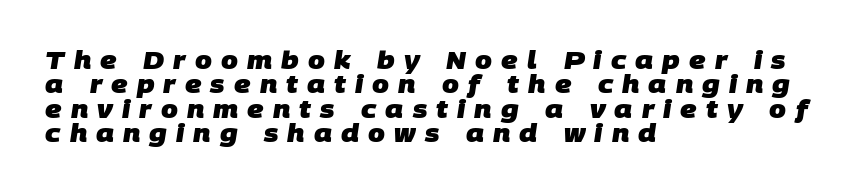
{"bold": "yes", "underline": "no", "align": "left", "line_spacing": "tight", "line_spacing_ratio": 1.02, "letter_spacing": "wide", "letter_spacing_em": 0.38, "glyph_px": 24}
